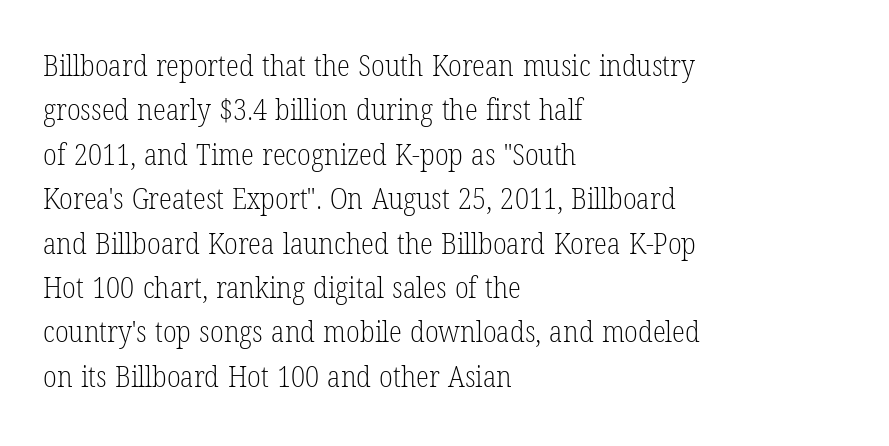
The specimen reads as upright at a glance. Any mark beneath the type? The region is blank. Interline gaps are of average width in this sample. The face used here is proportionally spaced, like ordinary book or web type. Every row of glyphs begins at an identical x-position on the left. The rendering keeps characters at their native spacing.
